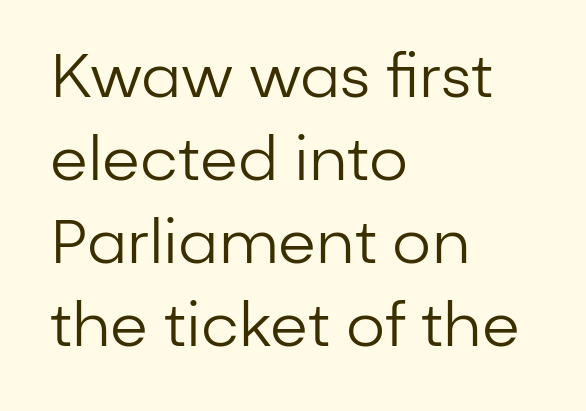
The image shows 61 px regular-weight sans-serif type, upright; set left-aligned, normal line spacing (1.36x), normal letter spacing, not underlined; low stroke contrast and a medium x-height.
